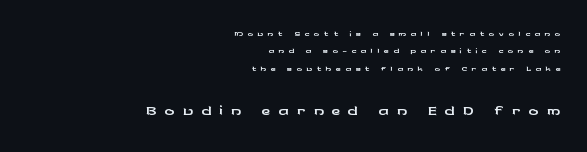
{"italic": "no", "underline": "no", "align": "right", "line_spacing_ratio": 1.24, "letter_spacing": "wide", "letter_spacing_em": 0.31, "larger_block": "second", "size_ratio": 1.79, "glyph_px": 25}
